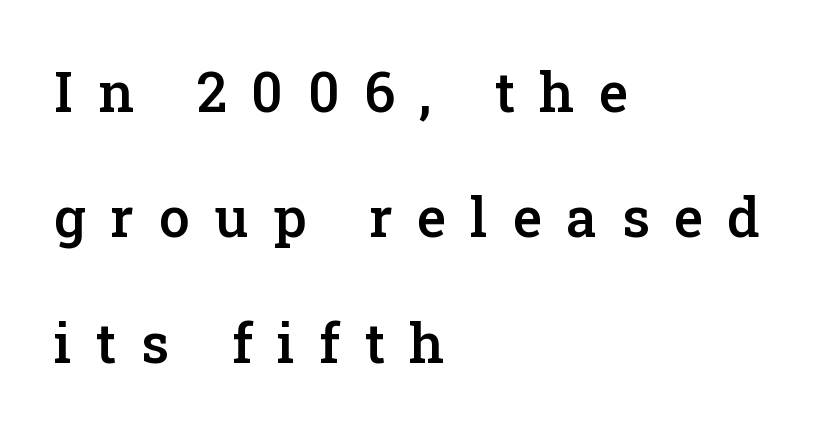
{"serif": "yes", "italic": "no", "bold": "semi", "weight": "semibold", "width": "normal", "stroke_contrast": "low", "x_height": "medium", "monospaced": "no", "underline": "no", "align": "left", "line_spacing": "loose", "line_spacing_ratio": 2.28, "letter_spacing": "wide", "letter_spacing_em": 0.45, "glyph_px": 55}
